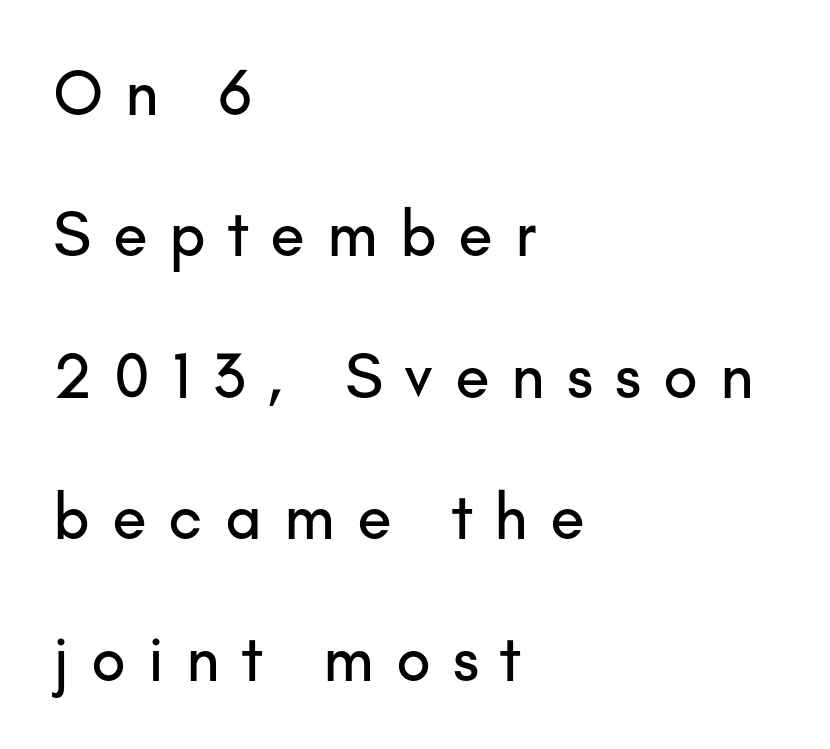
Q: Is the text italic (slanted)? A: No, it is upright.
Q: Is the typeface a serif or a sans-serif typeface? A: Sans-serif.
Q: Is the text underlined? A: No.
Q: How is the paragraph aligned? A: Left-aligned.
Q: Is the spacing between letters normal or unusually wide? A: Unusually wide.
Q: Is the spacing between lines tight, normal or loose? A: Loose.
Q: Width (condensed, normal, or wide)? A: Normal.
Q: Stroke contrast? A: Low.
Q: x-height? A: Small.
Q: Monospaced? A: No.
